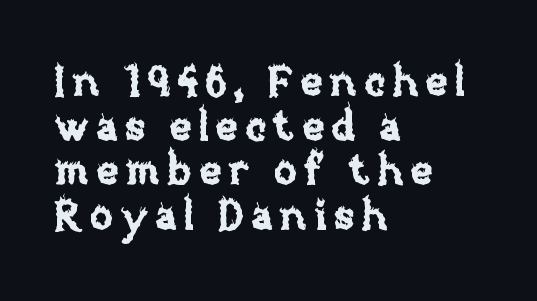
Underline: absent. What's the leading like? Squeezed, with rows nearly overlapping. Looks like regular typesetting: each glyph gets only the width it needs. A roman cut, with each character standing at attention. The text block is weighted toward the left margin, trailing off unevenly rightward.
